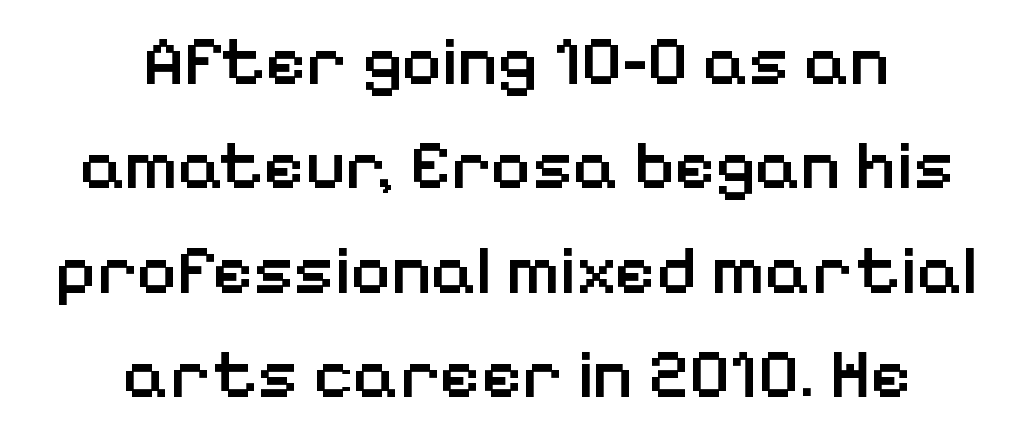
Decoration check: the copy has no underline. The block of text has a typical density, with ordinary space between rows. A student would call this center alignment; a typographer would say set centered. You could call the tracking neutral — neither tight nor loose. Think of a printed novel: that variable character pitch is what you see here.
